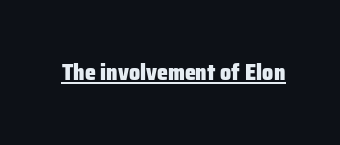
Q: Is the text bold? A: Yes.
Q: Is the text italic (slanted)? A: No, it is upright.
Q: Is the text underlined? A: Yes.
Q: Is the spacing between letters normal or unusually wide? A: Normal.
